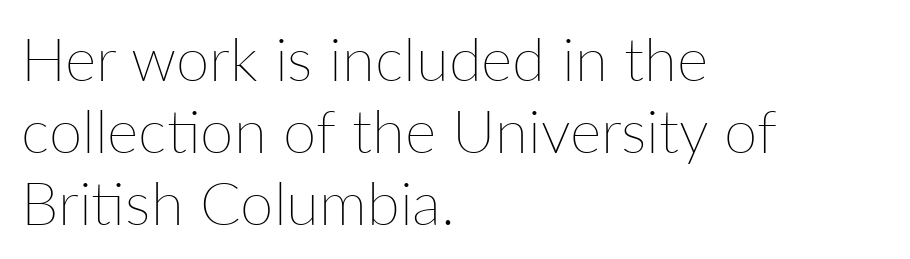
Q: Is the text bold? A: No.
Q: Is the text italic (slanted)? A: No, it is upright.
Q: Is the text underlined? A: No.
Q: How is the paragraph aligned? A: Left-aligned.
Q: Is the spacing between letters normal or unusually wide? A: Normal.
Q: Width (condensed, normal, or wide)? A: Normal.
Q: Stroke contrast? A: Low.
Q: x-height? A: Medium.
Q: Monospaced? A: No.
